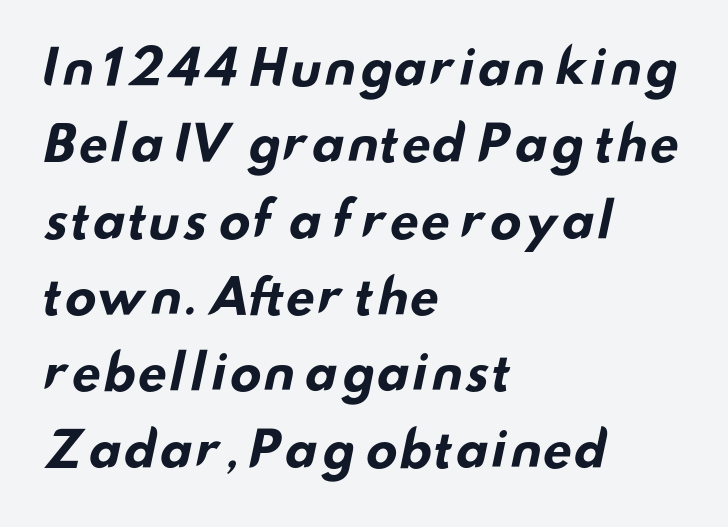
The image shows 48 px bold, wide sans-serif type; set left-aligned, normal line spacing (1.59x), normal letter spacing, not underlined; low stroke contrast and a small x-height.
